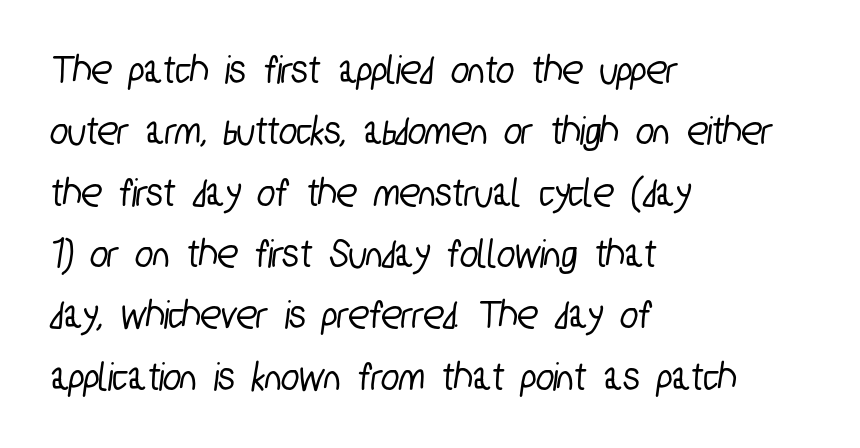
{"serif": "no", "width": "condensed", "stroke_contrast": "low", "x_height": "medium", "monospaced": "no", "underline": "no", "align": "left", "line_spacing": "normal", "line_spacing_ratio": 1.46, "letter_spacing": "normal", "letter_spacing_em": 0.0, "glyph_px": 42}
